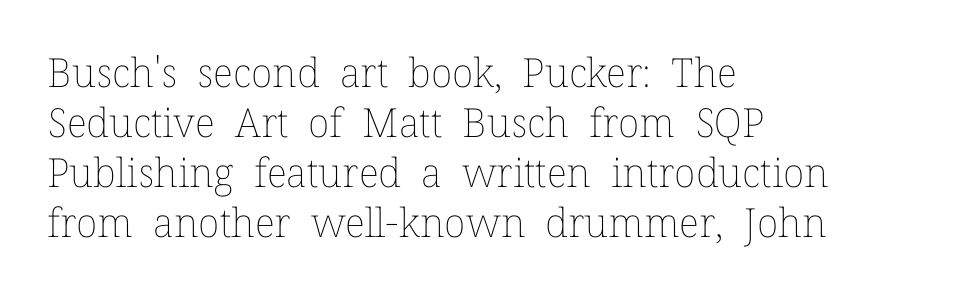
{"italic": "no", "bold": "no", "weight": "thin", "width": "normal", "stroke_contrast": "low", "x_height": "medium", "monospaced": "no", "underline": "no", "align": "left", "line_spacing": "normal", "line_spacing_ratio": 1.25, "letter_spacing": "normal", "letter_spacing_em": 0.0, "glyph_px": 40}
